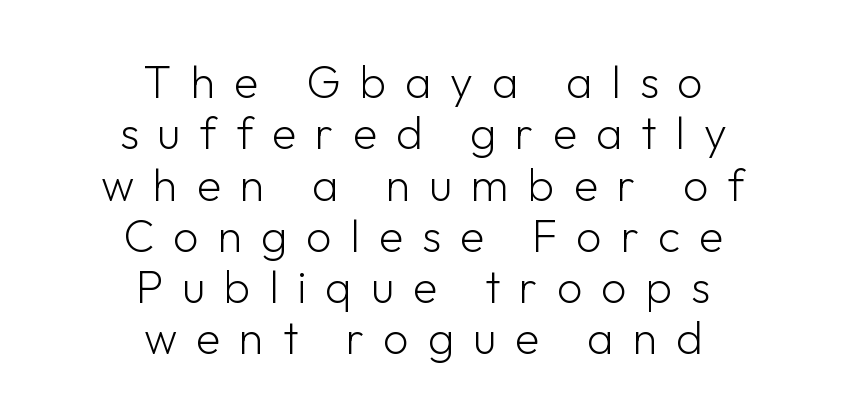
{"serif": "no", "italic": "no", "bold": "no", "weight": "light", "width": "normal", "stroke_contrast": "low", "x_height": "medium", "monospaced": "no", "underline": "no", "align": "center", "line_spacing": "tight", "line_spacing_ratio": 1.14, "letter_spacing": "wide", "letter_spacing_em": 0.42, "glyph_px": 45}
